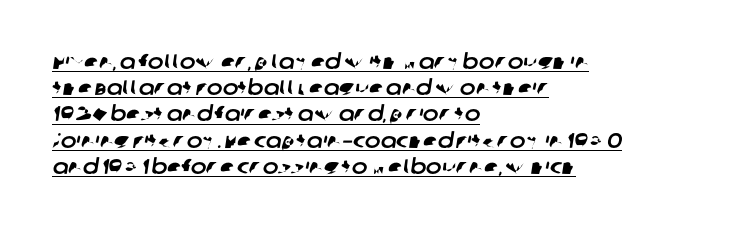
Q: Is the text underlined? A: Yes.
Q: How is the paragraph aligned? A: Left-aligned.
Q: Is the spacing between letters normal or unusually wide? A: Normal.
Q: Is the spacing between lines tight, normal or loose? A: Normal.
